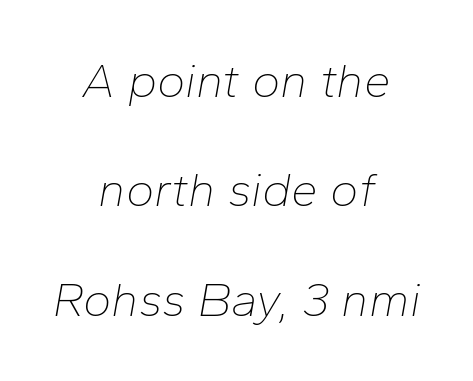
{"italic": "yes", "lean": "right", "slant_degrees": 10, "bold": "no", "weight": "thin", "width": "normal", "stroke_contrast": "low", "x_height": "medium", "monospaced": "no", "underline": "no", "align": "center", "line_spacing": "loose", "line_spacing_ratio": 2.28, "letter_spacing": "normal", "letter_spacing_em": 0.0, "glyph_px": 48}
